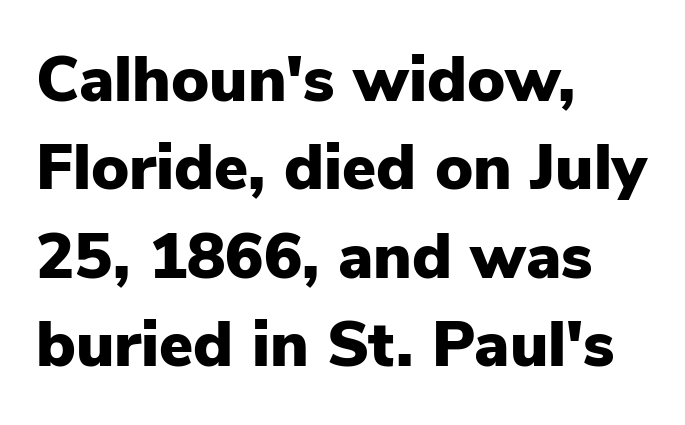
{"serif": "no", "italic": "no", "bold": "yes", "weight": "heavy", "width": "normal", "stroke_contrast": "low", "x_height": "medium", "monospaced": "no", "underline": "no", "align": "left", "line_spacing": "normal", "line_spacing_ratio": 1.38, "letter_spacing": "normal", "letter_spacing_em": 0.0, "glyph_px": 64}
